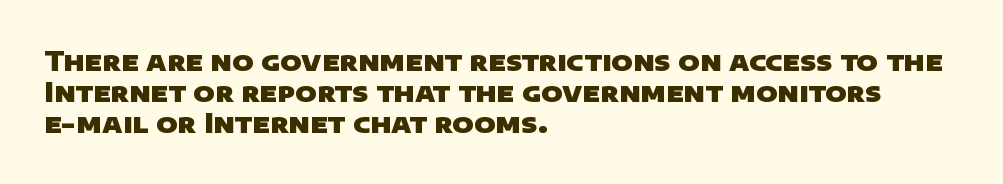
The image shows 26 px bold type; set left-aligned, line spacing 1.2x, normal letter spacing, not underlined.
